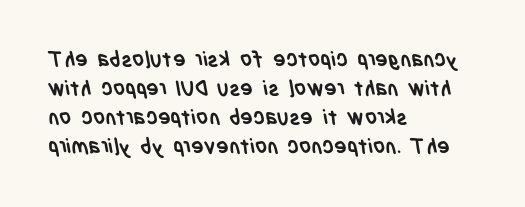
{"bold": "yes", "underline": "no", "align": "left", "line_spacing": "normal", "line_spacing_ratio": 1.38, "letter_spacing": "normal", "letter_spacing_em": 0.0, "glyph_px": 21}
